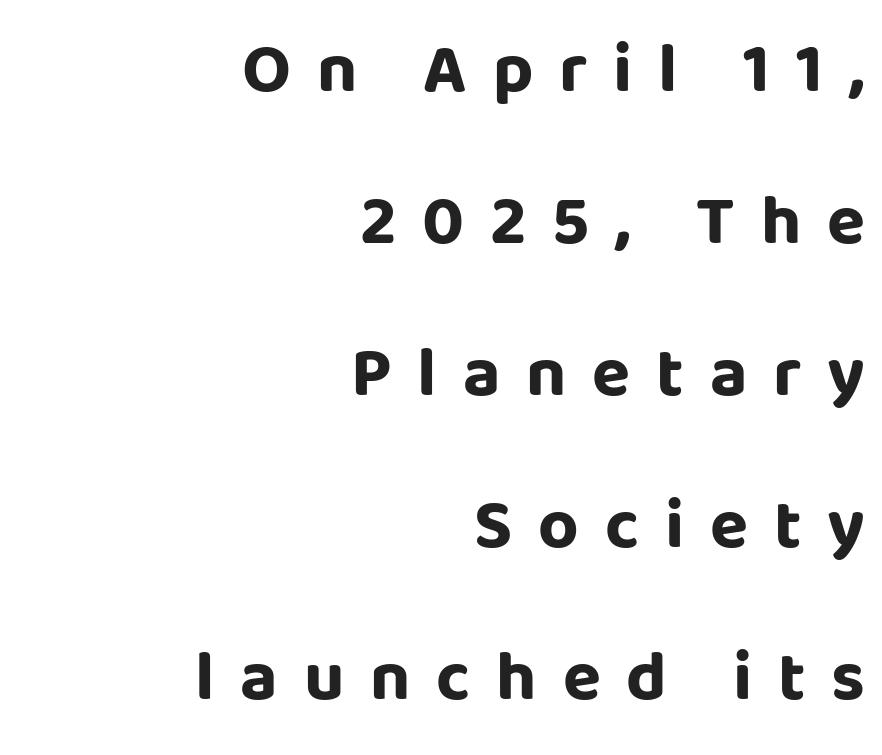
{"serif": "no", "italic": "no", "bold": "yes", "weight": "bold", "width": "normal", "stroke_contrast": "low", "x_height": "large", "monospaced": "no", "underline": "no", "align": "right", "line_spacing": "loose", "line_spacing_ratio": 2.17, "letter_spacing": "wide", "letter_spacing_em": 0.37, "glyph_px": 70}
